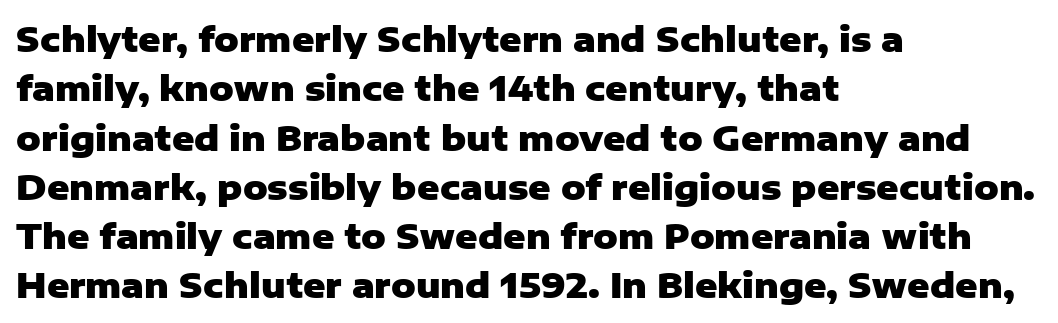
The image shows 34 px heavy sans-serif type, upright; set left-aligned, normal line spacing (1.45x), normal letter spacing, not underlined; low stroke contrast and a medium x-height.
